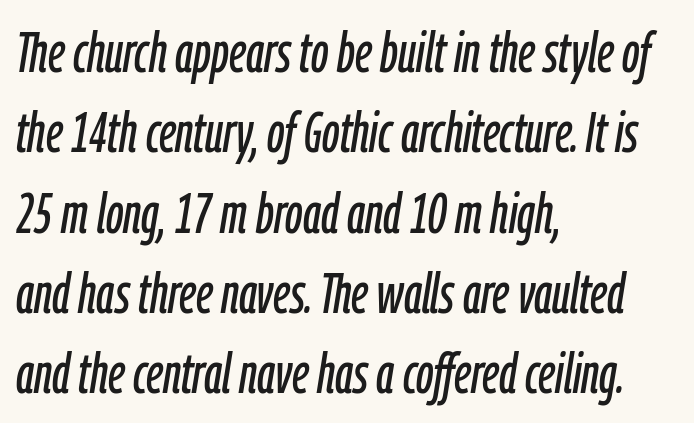
The baseline area is clear. The face used here is proportionally spaced, like ordinary book or web type. The text carries the slant typical of an italic or oblique font. In CSS terms this would be text-align: left. You could call the tracking neutral — neither tight nor loose. The rendering uses a moderate line-height, typical for paragraphs.
